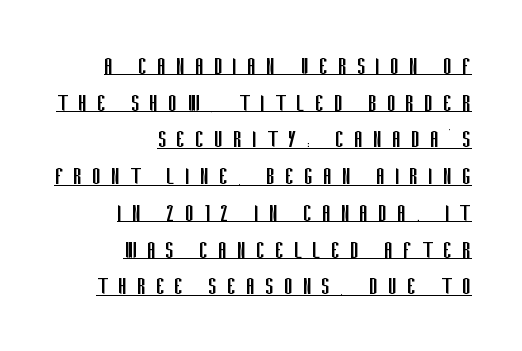
{"italic": "no", "bold": "no", "underline": "yes", "align": "right", "line_spacing": "normal", "line_spacing_ratio": 1.36, "letter_spacing": "wide", "letter_spacing_em": 0.36, "glyph_px": 27}
